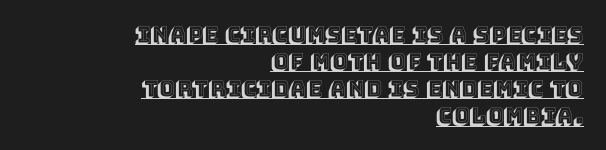
{"italic": "no", "underline": "yes", "align": "right", "line_spacing": "normal", "line_spacing_ratio": 1.29, "letter_spacing": "normal", "letter_spacing_em": 0.0, "glyph_px": 21}
